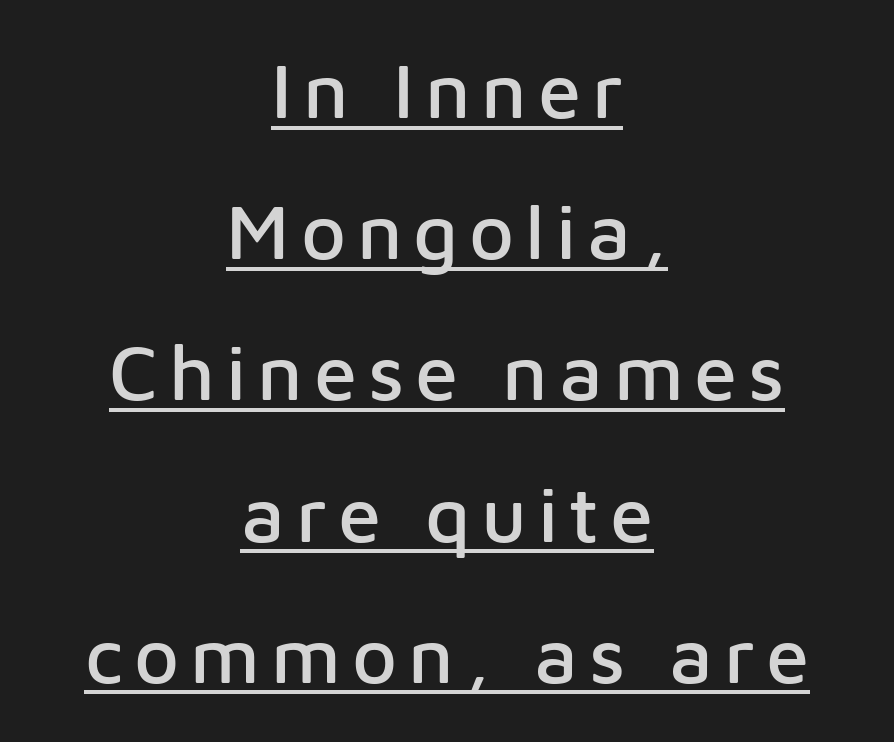
Q: Is the text italic (slanted)? A: No, it is upright.
Q: Is the typeface a serif or a sans-serif typeface? A: Sans-serif.
Q: Is the text underlined? A: Yes.
Q: How is the paragraph aligned? A: Centered.
Q: Width (condensed, normal, or wide)? A: Normal.
Q: Stroke contrast? A: Low.
Q: x-height? A: Medium.
Q: Monospaced? A: No.
